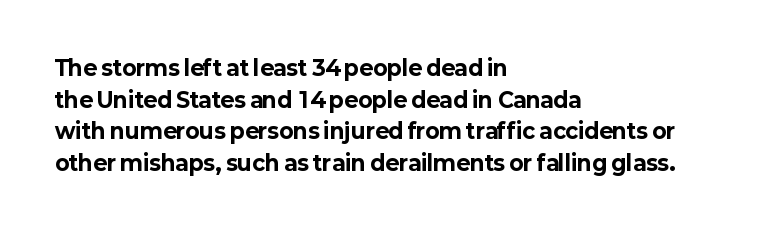
{"italic": "no", "bold": "yes", "underline": "no", "align": "left", "line_spacing": "normal", "line_spacing_ratio": 1.51, "letter_spacing": "normal", "letter_spacing_em": 0.0, "glyph_px": 21}
